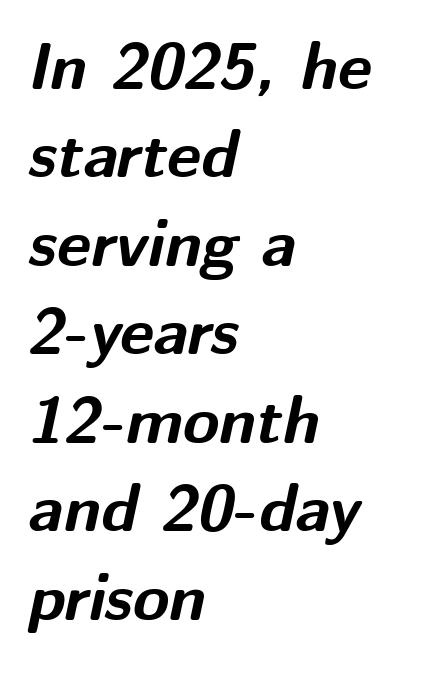
The image shows 66 px bold type, italic (leaning right); set left-aligned, normal line spacing (1.34x), normal letter spacing, not underlined; medium stroke contrast and a medium x-height.
